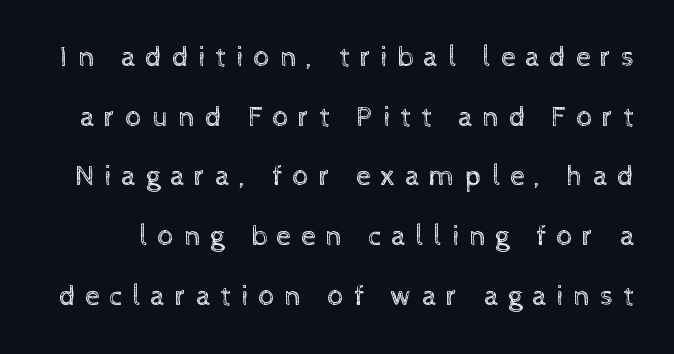
Q: Is the text bold? A: No.
Q: Is the text italic (slanted)? A: No, it is upright.
Q: Is the text underlined? A: No.
Q: Is the spacing between letters normal or unusually wide? A: Unusually wide.
Q: Is the spacing between lines tight, normal or loose? A: Loose.
Q: Width (condensed, normal, or wide)? A: Normal.
Q: x-height? A: Medium.
Q: Monospaced? A: No.
